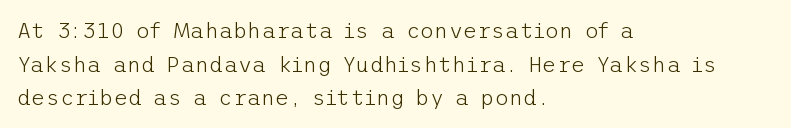
The image shows 22 px text type, upright; set left-aligned, normal line spacing (1.53x), normal letter spacing, not underlined.
